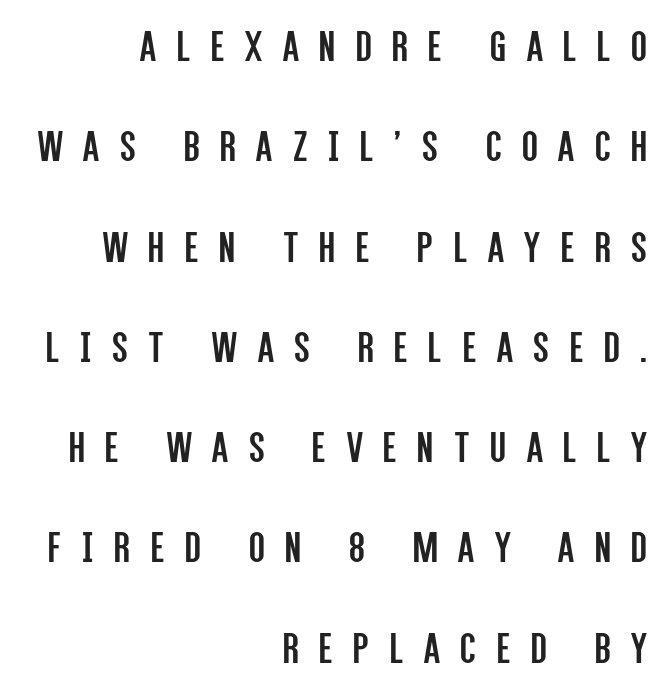
The image shows 46 px regular-weight, condensed sans-serif type, upright; set right-aligned, loose line spacing (2.18x), unusually wide letter spacing (+0.45 em), not underlined; low stroke contrast and a large x-height.
